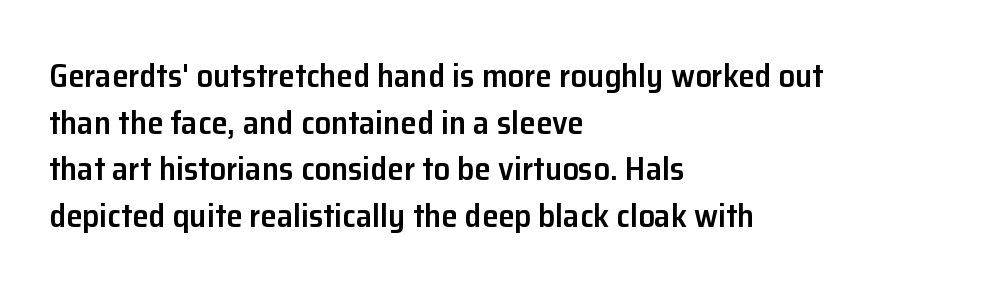
{"serif": "no", "italic": "no", "bold": "semi", "weight": "semibold", "width": "normal", "stroke_contrast": "low", "x_height": "medium", "monospaced": "no", "underline": "no", "align": "left", "line_spacing": "normal", "line_spacing_ratio": 1.41, "letter_spacing": "normal", "letter_spacing_em": 0.0, "glyph_px": 33}
